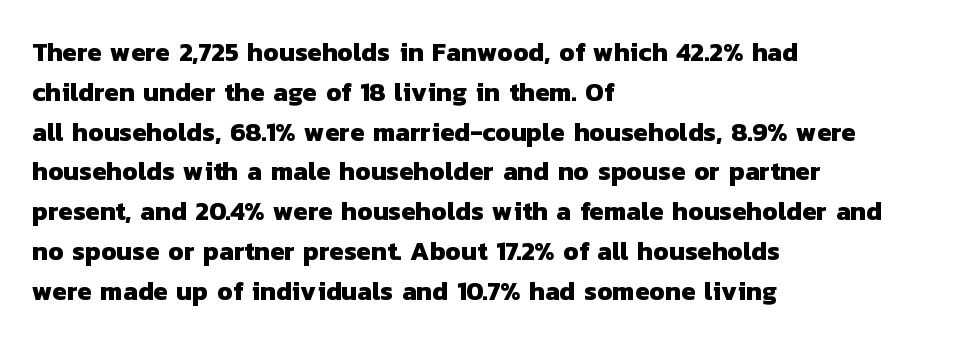
Q: Is the text bold? A: Yes.
Q: Is the text underlined? A: No.
Q: How is the paragraph aligned? A: Left-aligned.
Q: Is the spacing between letters normal or unusually wide? A: Normal.
Q: Is the spacing between lines tight, normal or loose? A: Normal.
